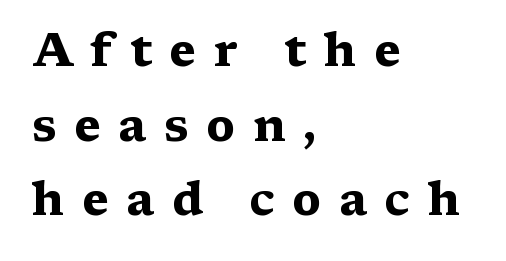
{"serif": "yes", "italic": "no", "bold": "yes", "weight": "heavy", "width": "wide", "stroke_contrast": "medium", "x_height": "medium", "monospaced": "no", "underline": "no", "align": "left", "line_spacing": "normal", "line_spacing_ratio": 1.62, "letter_spacing": "wide", "letter_spacing_em": 0.38, "glyph_px": 46}
